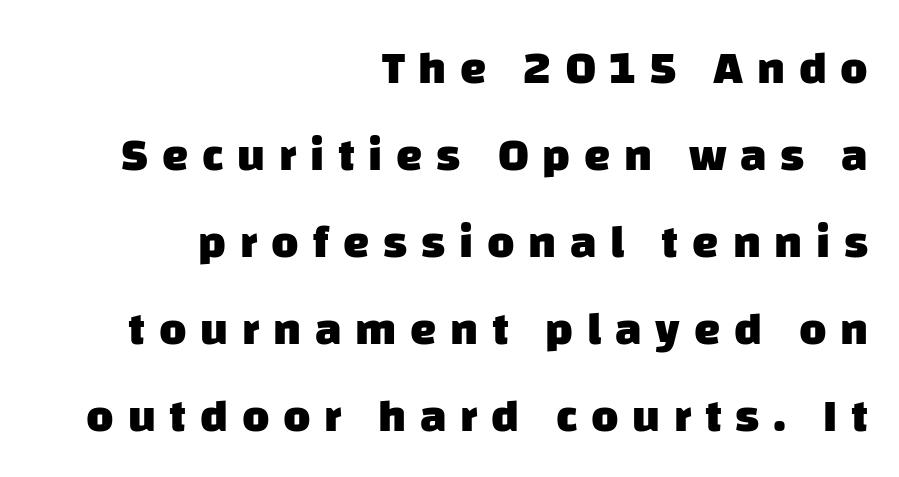
{"serif": "no", "bold": "yes", "weight": "heavy", "width": "normal", "stroke_contrast": "low", "x_height": "large", "monospaced": "no", "underline": "no", "align": "right", "line_spacing_ratio": 1.85, "letter_spacing": "wide", "letter_spacing_em": 0.29, "glyph_px": 47}
